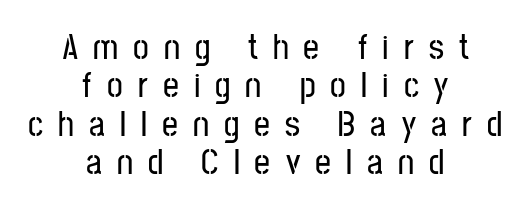
{"serif": "no", "italic": "no", "width": "condensed", "stroke_contrast": "low", "x_height": "medium", "monospaced": "no", "underline": "no", "align": "center", "line_spacing": "tight", "line_spacing_ratio": 1.1, "letter_spacing": "wide", "letter_spacing_em": 0.43, "glyph_px": 35}
